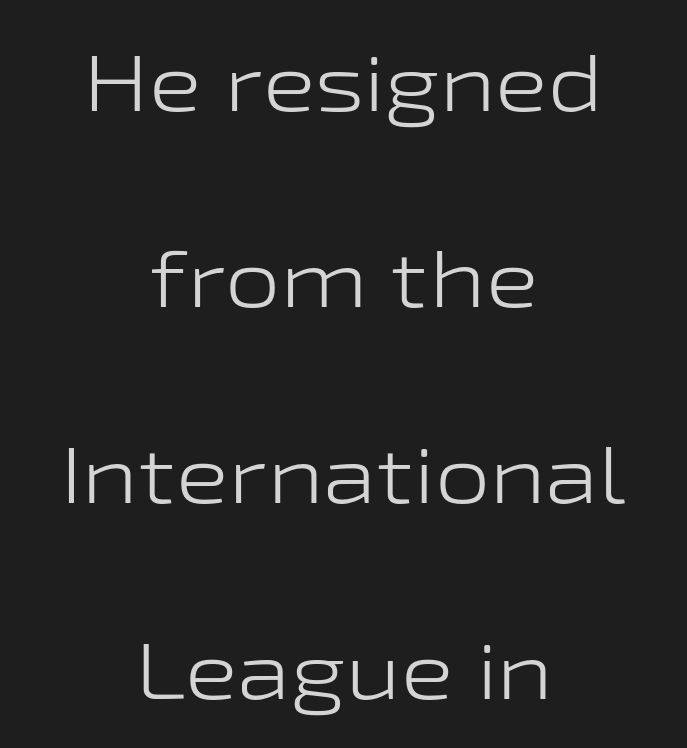
The image shows 79 px light, wide sans-serif type, upright; set centered, loose line spacing (2.48x), normal letter spacing, not underlined; low stroke contrast and a medium x-height.
